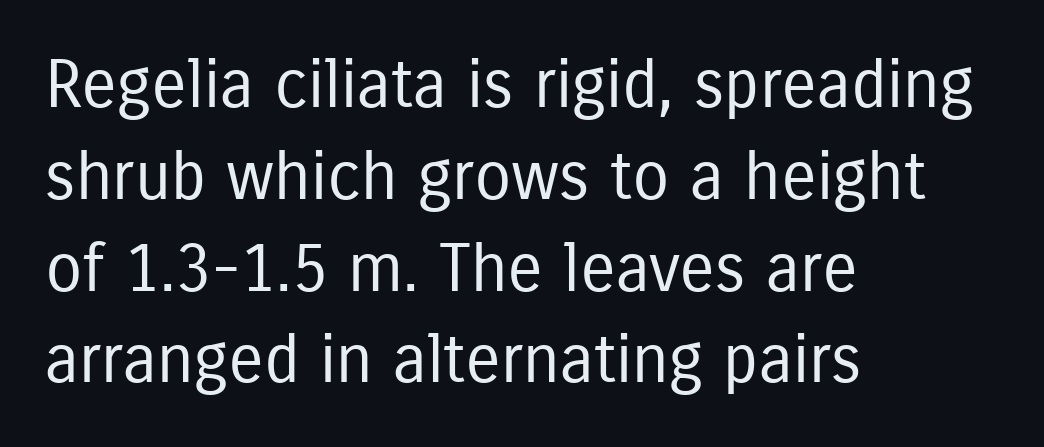
Line starts are locked; line ends wander. This is roman type, the default non-slanted kind. Varying glyph widths throughout — classic text-font behaviour. This sample uses plain, unmodified letter spacing.
